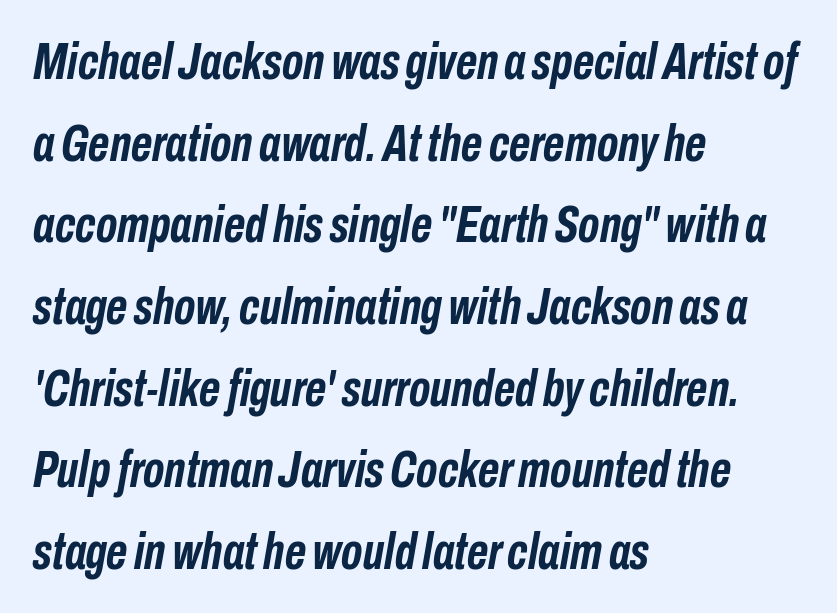
Descender tails drop into unmarked territory. Each letter keeps its own natural width here, so spacing adapts to shape. The designer left line spacing at the default. The face used here is rendered with its standard letterfit. These lines were composed using italics. Pretty heavy lettering here — definitely bold.
